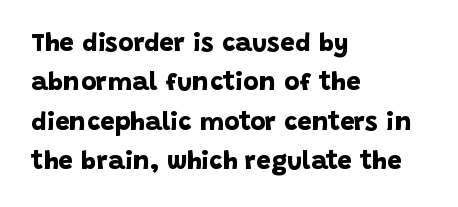
Is the type bold? Yes — the strokes are clearly thick and heavy. Line beginnings align vertically; line endings do not. The specimen omits any rule beneath the text block's lines. The horizontal fit of the characters is conventional and even. These lines sit exactly where default settings would place them.
